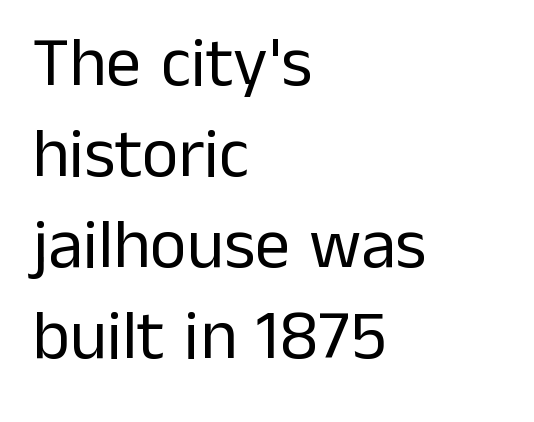
Q: Is the text bold? A: No.
Q: Is the text italic (slanted)? A: No, it is upright.
Q: Is the typeface a serif or a sans-serif typeface? A: Sans-serif.
Q: Is the text underlined? A: No.
Q: How is the paragraph aligned? A: Left-aligned.
Q: Is the spacing between letters normal or unusually wide? A: Normal.
Q: Is the spacing between lines tight, normal or loose? A: Normal.
Q: Width (condensed, normal, or wide)? A: Normal.
Q: Stroke contrast? A: Low.
Q: x-height? A: Medium.
Q: Monospaced? A: No.
